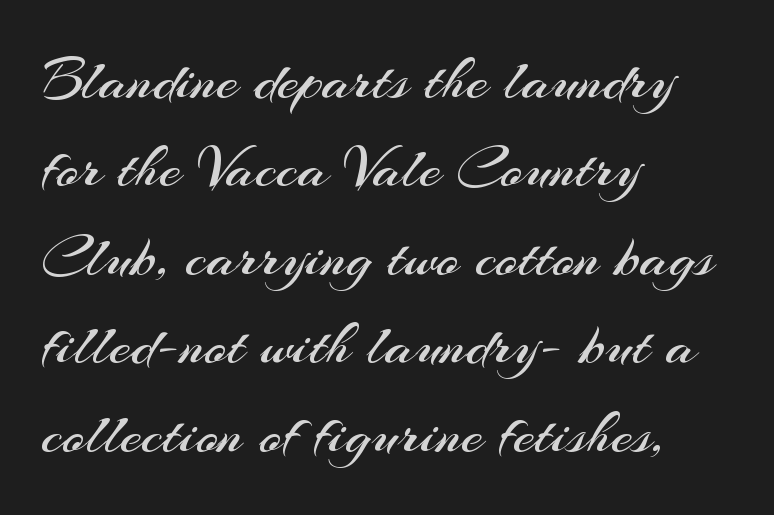
The horizontal fit of the characters is conventional and even. Honestly, the row spacing looks completely unremarkable. The typeface chosen for these lines omits serifs. No heavy texture on the line: the type isn't bold.
